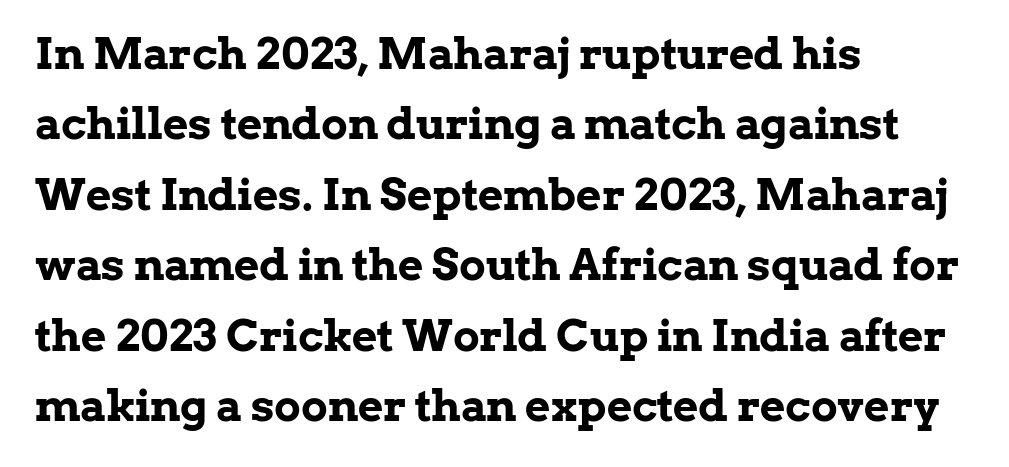
Q: Is the text bold? A: Yes.
Q: Is the text italic (slanted)? A: No, it is upright.
Q: Is the typeface a serif or a sans-serif typeface? A: Serif.
Q: Is the text underlined? A: No.
Q: How is the paragraph aligned? A: Left-aligned.
Q: Is the spacing between letters normal or unusually wide? A: Normal.
Q: Is the spacing between lines tight, normal or loose? A: Normal.
Q: Width (condensed, normal, or wide)? A: Normal.
Q: Stroke contrast? A: Low.
Q: x-height? A: Medium.
Q: Monospaced? A: No.
